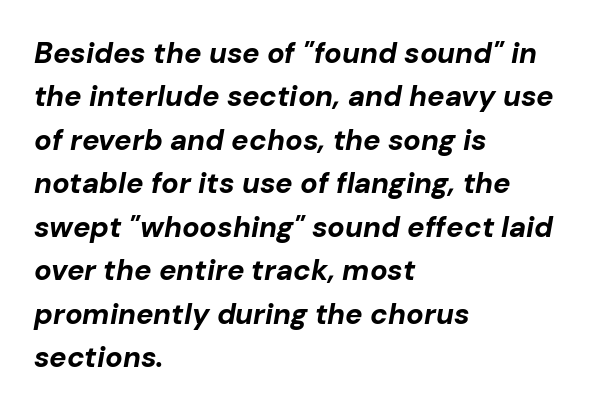
Q: Is the text bold? A: Yes.
Q: Is the text italic (slanted)? A: Yes, it leans right by about 10 degrees.
Q: Is the text underlined? A: No.
Q: How is the paragraph aligned? A: Left-aligned.
Q: Is the spacing between letters normal or unusually wide? A: Normal.
Q: Is the spacing between lines tight, normal or loose? A: Normal.
Q: Width (condensed, normal, or wide)? A: Normal.
Q: Stroke contrast? A: Low.
Q: x-height? A: Medium.
Q: Monospaced? A: No.
